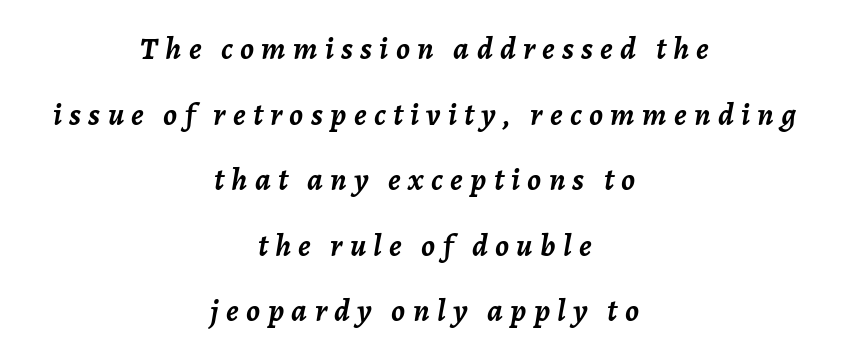
Q: Is the text bold? A: Yes.
Q: Is the text italic (slanted)? A: Yes, it leans right by about 7 degrees.
Q: Is the text underlined? A: No.
Q: How is the paragraph aligned? A: Centered.
Q: Is the spacing between letters normal or unusually wide? A: Unusually wide.
Q: Is the spacing between lines tight, normal or loose? A: Loose.
Q: Width (condensed, normal, or wide)? A: Normal.
Q: Stroke contrast? A: Low.
Q: x-height? A: Medium.
Q: Monospaced? A: No.
